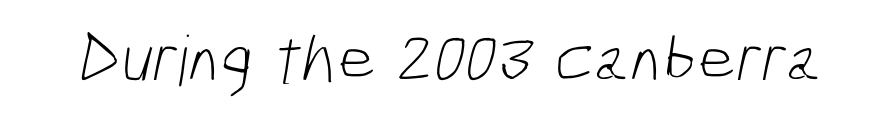
{"serif": "no", "bold": "no", "weight": "light", "width": "condensed", "stroke_contrast": "low", "x_height": "medium", "monospaced": "no", "underline": "no", "letter_spacing": "normal", "letter_spacing_em": 0.0, "glyph_px": 69}
